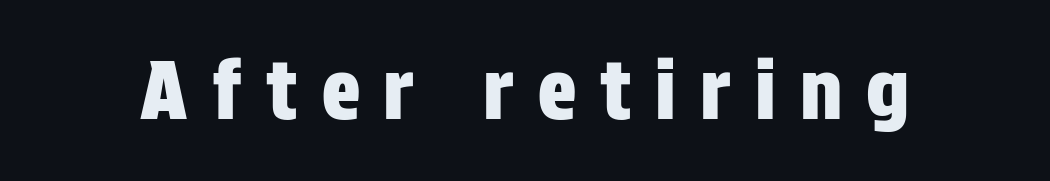
This rendering employs a face without finishing strokes, i.e., a sans-serif. You could only call the tracking loose — the letters float apart. In terms of posture, this sample is upright. No word sits above an underline. Looks like regular typesetting: each glyph gets only the width it needs.
